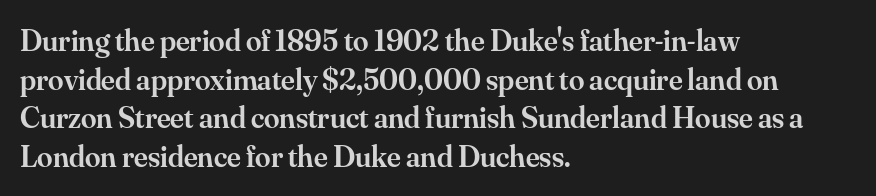
Whoever set this chose a conventional vertical rhythm. Typographically, this falls in the serif category. The rag falls on the right side of this text block. The strip under each line holds only bare page.
